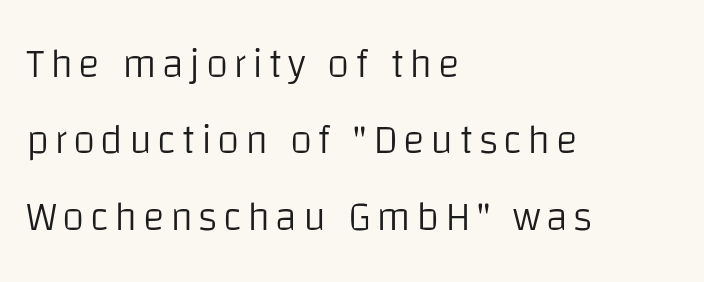
The image shows 41 px light sans-serif type, upright; set left-aligned, line spacing 1.86x, not underlined; low stroke contrast and a large x-height.
